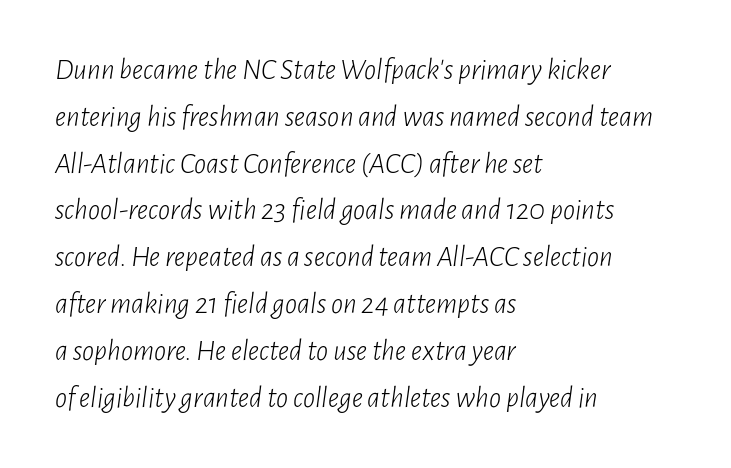
Honestly, there is no underline to notice here at all. If you drew a ruler down the left edge, every line would touch it. A quiet, ordinary-to-light weight characterises the typeface. The rendering keeps characters at their native spacing. Varying glyph widths throughout — classic text-font behaviour. These lines sit exactly where default settings would place them.
